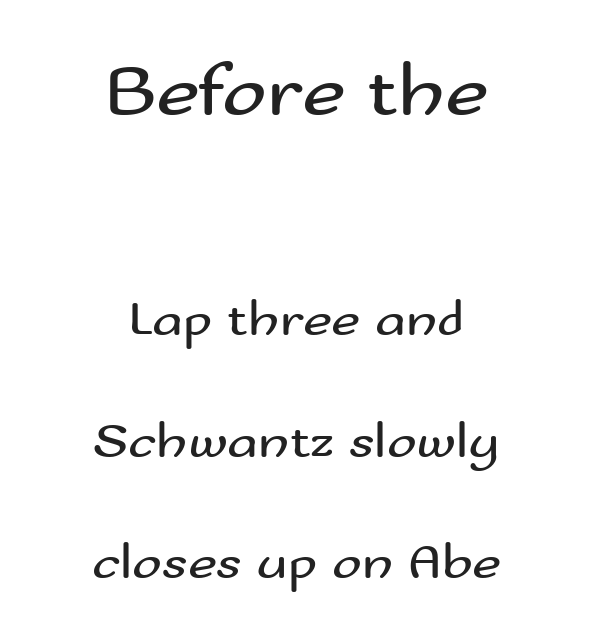
Q: Is the text bold? A: No.
Q: Is the text italic (slanted)? A: No, it is upright.
Q: Is the typeface a serif or a sans-serif typeface? A: Sans-serif.
Q: Is the text underlined? A: No.
Q: How is the paragraph aligned? A: Centered.
Q: Is the spacing between letters normal or unusually wide? A: Normal.
Q: Is the spacing between lines tight, normal or loose? A: Loose.
Q: Which block of text is set in a larger size, the first (top) or the second (bottom)? A: The first (top) one.
Q: Width (condensed, normal, or wide)? A: Wide.
Q: Stroke contrast? A: Medium.
Q: x-height? A: Small.
Q: Monospaced? A: No.
